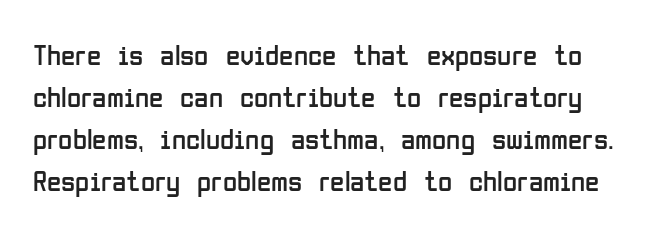
{"serif": "no", "italic": "no", "bold": "no", "weight": "regular", "width": "condensed", "stroke_contrast": "low", "x_height": "medium", "monospaced": "no", "underline": "no", "line_spacing": "normal", "line_spacing_ratio": 1.45, "letter_spacing": "normal", "letter_spacing_em": 0.0, "glyph_px": 29}
